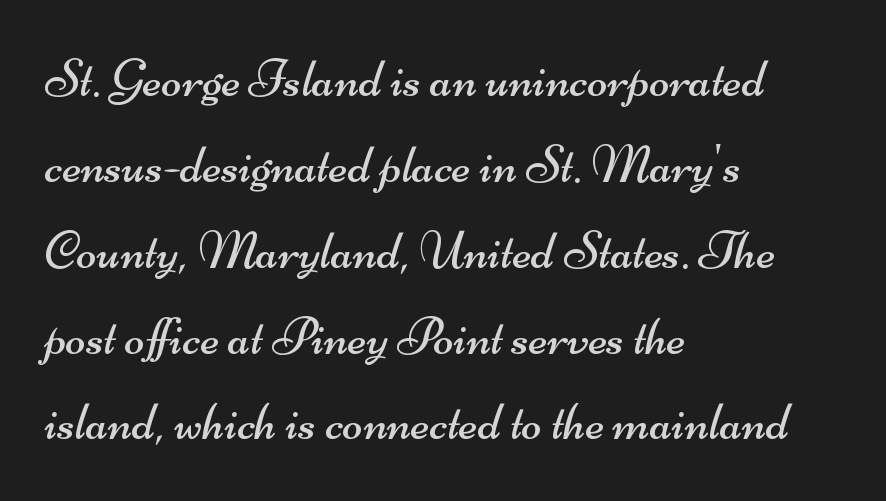
{"serif": "no", "bold": "no", "weight": "regular", "width": "wide", "stroke_contrast": "medium", "x_height": "small", "monospaced": "no", "underline": "no", "align": "left", "line_spacing": "normal", "line_spacing_ratio": 1.59, "letter_spacing": "normal", "letter_spacing_em": 0.0, "glyph_px": 54}
